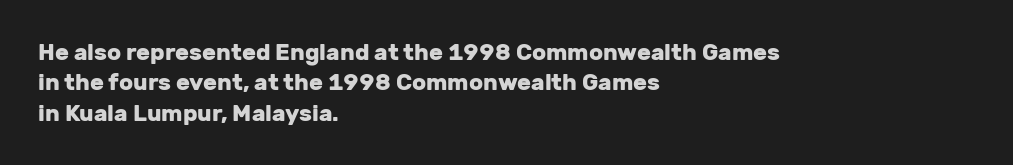
Each word holds together tightly as a unit, with standard inter-letter gaps. Typeset ragged right — the left edge is the straight one. Has an underline been added? It has not. The passage shown stacks its lines at a standard gap. A typesetter would mark this as roman, not italic. The passage shown is emphatically bold.
